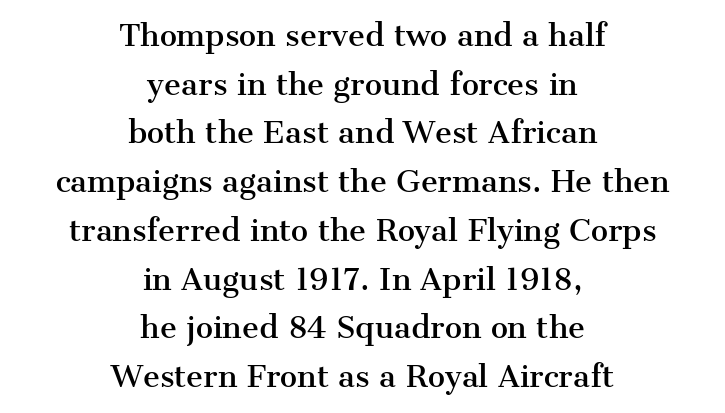
How would I describe the line gaps? Plain and ordinary. Is this a sans? No — the strokes have serifs. The passage shown has conventional tracking throughout. The specimen omits any rule beneath the text block's lines.
